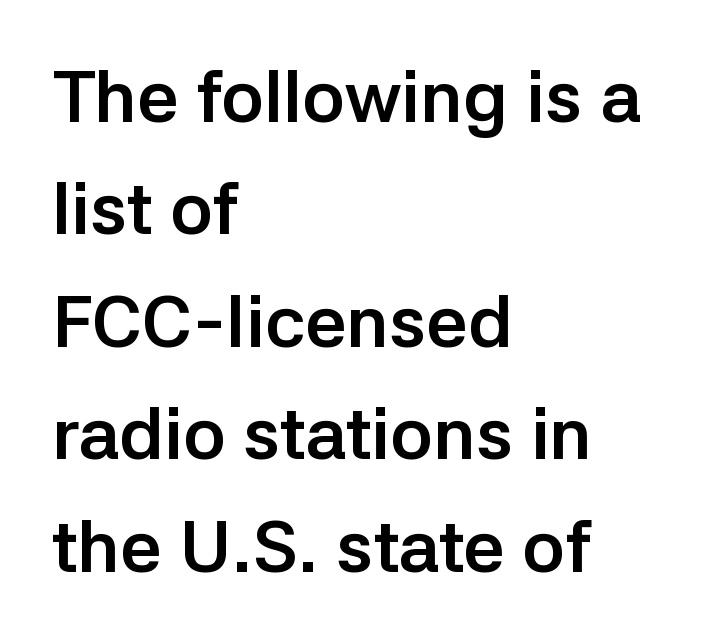
Nobody touched the tracking dial on this one. The words here are not underlined. Each letter's strokes conclude bluntly, with no projecting serifs. If you drew a line through each stem, it would be perfectly vertical. Caption: multi-line text, flush left, ragged right.
